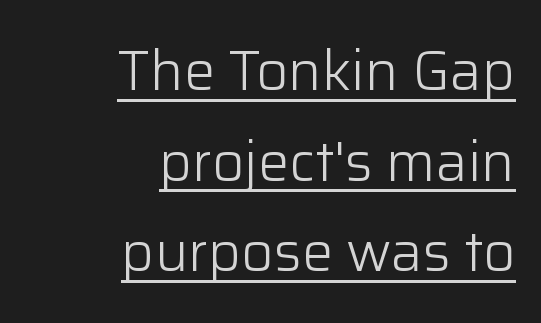
{"serif": "no", "italic": "no", "bold": "no", "weight": "light", "width": "normal", "stroke_contrast": "low", "x_height": "medium", "monospaced": "no", "underline": "yes", "align": "right", "line_spacing": "normal", "line_spacing_ratio": 1.62, "letter_spacing": "normal", "letter_spacing_em": 0.0, "glyph_px": 56}
